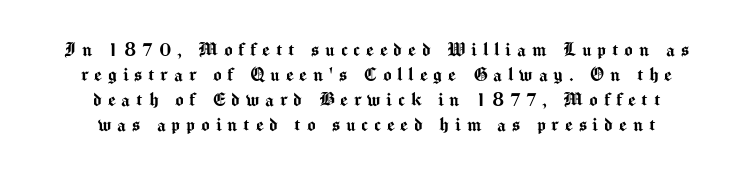
Q: Is the text italic (slanted)? A: No, it is upright.
Q: Is the text underlined? A: No.
Q: How is the paragraph aligned? A: Centered.
Q: Is the spacing between letters normal or unusually wide? A: Unusually wide.
Q: Is the spacing between lines tight, normal or loose? A: Tight.
